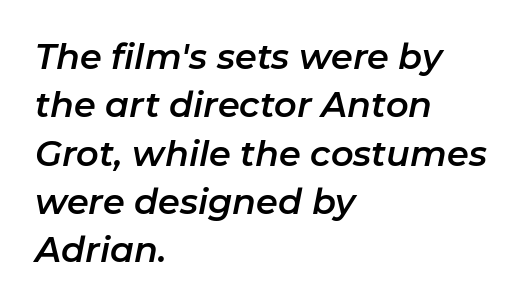
Q: Is the text italic (slanted)? A: Yes, it leans right by about 11 degrees.
Q: Is the text underlined? A: No.
Q: How is the paragraph aligned? A: Left-aligned.
Q: Is the spacing between letters normal or unusually wide? A: Normal.
Q: Is the spacing between lines tight, normal or loose? A: Normal.
Q: Width (condensed, normal, or wide)? A: Normal.
Q: Stroke contrast? A: Low.
Q: x-height? A: Medium.
Q: Monospaced? A: No.
